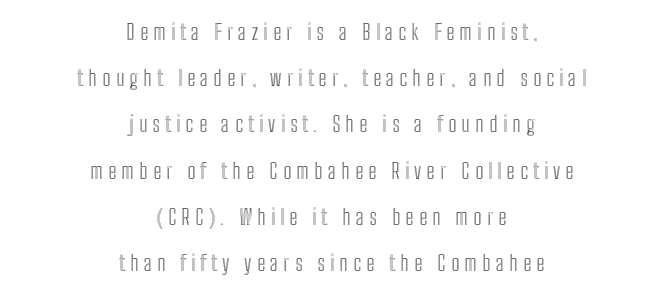
The image shows 22 px text type, upright; set centered, loose line spacing (2.1x), unusually wide letter spacing (+0.24 em), not underlined.
